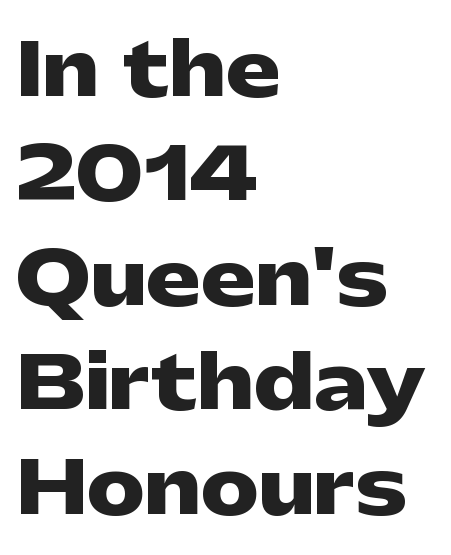
Q: Is the text bold? A: Yes.
Q: Is the text italic (slanted)? A: No, it is upright.
Q: Is the typeface a serif or a sans-serif typeface? A: Sans-serif.
Q: Is the text underlined? A: No.
Q: How is the paragraph aligned? A: Left-aligned.
Q: Is the spacing between letters normal or unusually wide? A: Normal.
Q: Is the spacing between lines tight, normal or loose? A: Normal.
Q: Width (condensed, normal, or wide)? A: Wide.
Q: Stroke contrast? A: Low.
Q: x-height? A: Medium.
Q: Monospaced? A: No.
